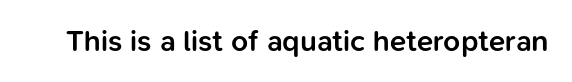
The image shows 30 px semibold sans-serif type, upright; set normal letter spacing, not underlined; low stroke contrast and a medium x-height.
